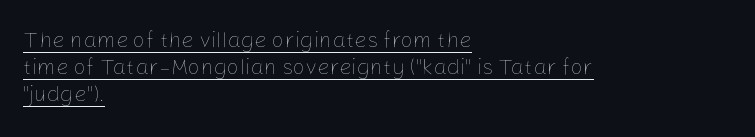
A student would call this left alignment; a typographer would say flush left, rag right. Vertical stems look standard width or narrower in stroke. Glyph-to-glyph distance matches everyday printed text. Posture: upright roman. Students, observe the line beneath the letters — that is underlining.
